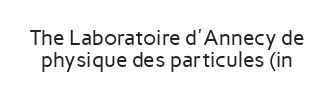
The image shows 21 px text type, upright; set tight line spacing (1.03x), normal letter spacing, not underlined.
